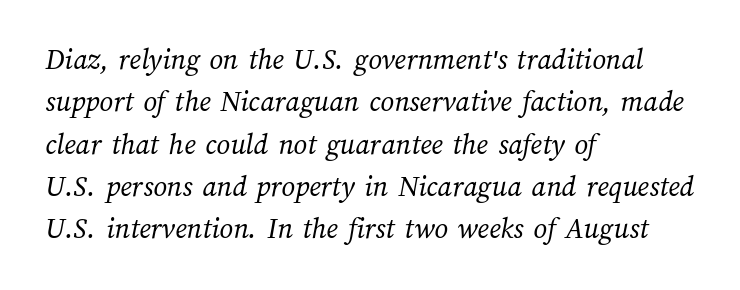
{"bold": "no", "weight": "regular", "width": "normal", "stroke_contrast": "medium", "x_height": "medium", "monospaced": "no", "underline": "no", "align": "left", "line_spacing": "normal", "line_spacing_ratio": 1.41, "letter_spacing": "normal", "letter_spacing_em": 0.0, "glyph_px": 30}
